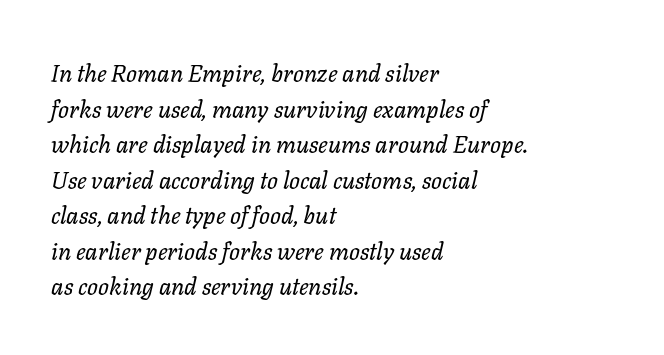
The image shows 24 px text type, italic (leaning right); set left-aligned, normal line spacing (1.48x), normal letter spacing, not underlined.
